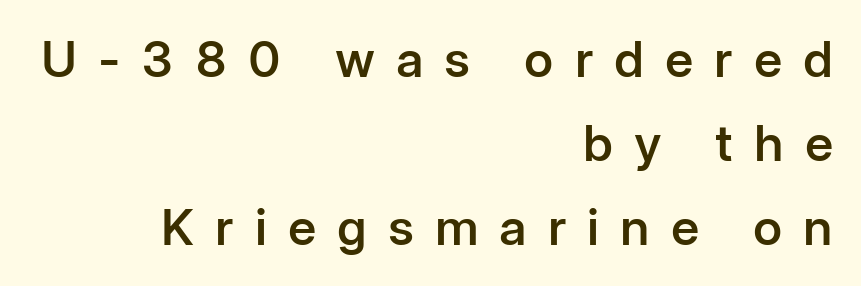
Q: Is the text bold? A: Semi-bold.
Q: Is the text italic (slanted)? A: No, it is upright.
Q: Is the typeface a serif or a sans-serif typeface? A: Sans-serif.
Q: Is the text underlined? A: No.
Q: How is the paragraph aligned? A: Right-aligned.
Q: Is the spacing between letters normal or unusually wide? A: Unusually wide.
Q: Is the spacing between lines tight, normal or loose? A: Normal.
Q: Width (condensed, normal, or wide)? A: Normal.
Q: Stroke contrast? A: Low.
Q: x-height? A: Medium.
Q: Monospaced? A: No.
